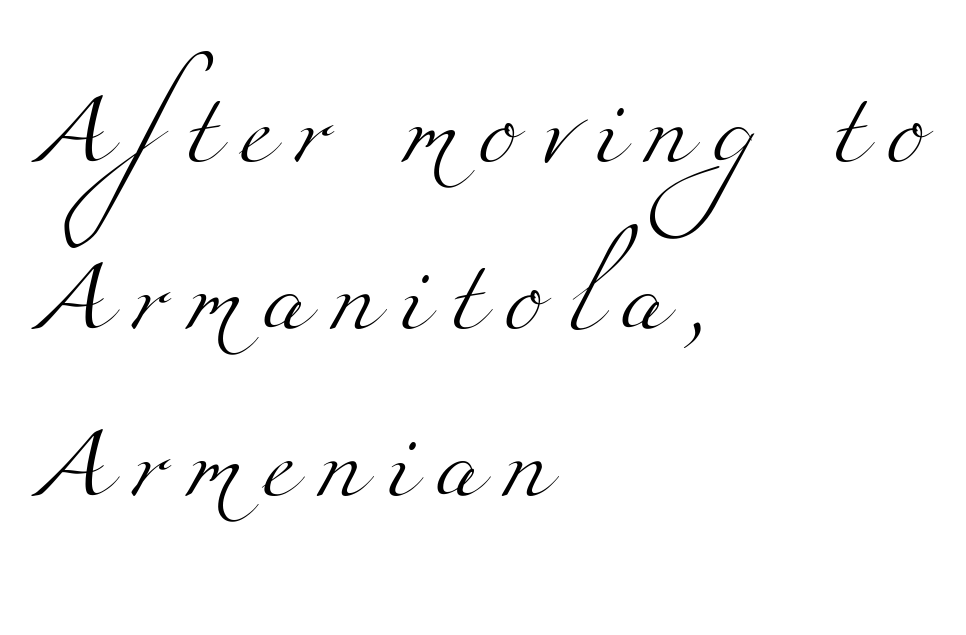
Q: Is the text bold? A: No.
Q: Is the text underlined? A: No.
Q: How is the paragraph aligned? A: Left-aligned.
Q: Is the spacing between letters normal or unusually wide? A: Unusually wide.
Q: Is the spacing between lines tight, normal or loose? A: Loose.
Q: Width (condensed, normal, or wide)? A: Wide.
Q: Stroke contrast? A: Medium.
Q: x-height? A: Small.
Q: Monospaced? A: No.
